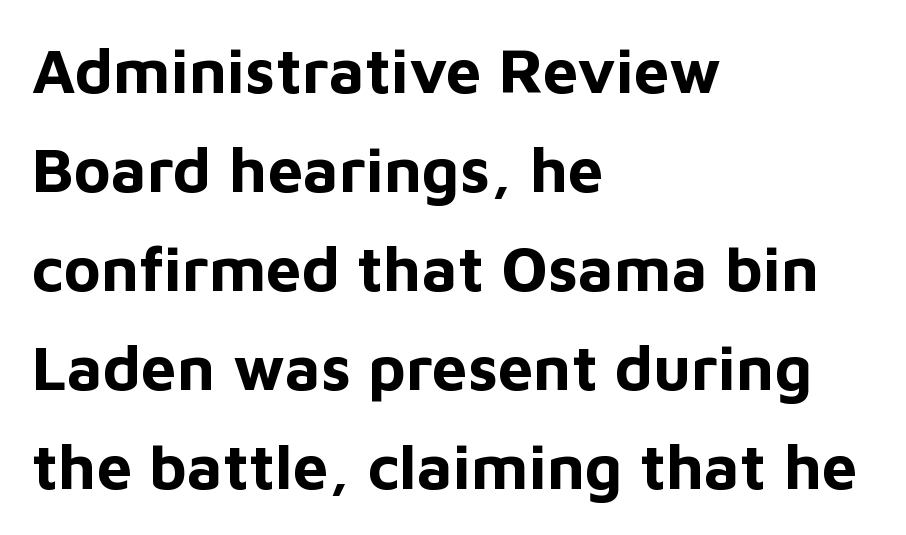
The image shows 63 px bold sans-serif type, upright; set left-aligned, normal line spacing (1.57x), normal letter spacing, not underlined; low stroke contrast and a medium x-height.
